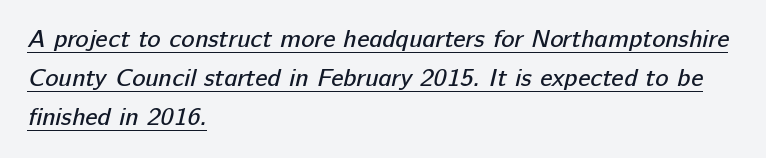
Successive baselines arrive at the customary interval. Stroke mass is kept to a normal reading level or below. Each word holds together tightly as a unit, with standard inter-letter gaps. Horizontal alignment here is leftward, the default for most running prose. The passage shown is underscored from start to finish.
